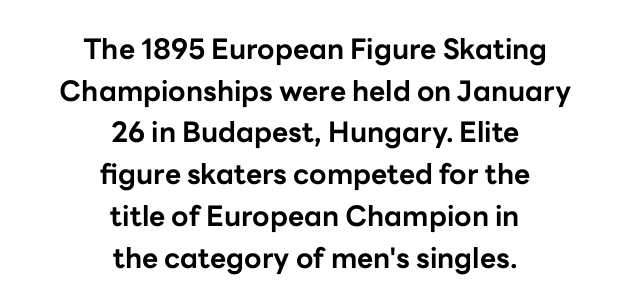
The image shows 28 px bold sans-serif type, upright; set centered, normal line spacing (1.49x), normal letter spacing, not underlined; low stroke contrast and a medium x-height.
